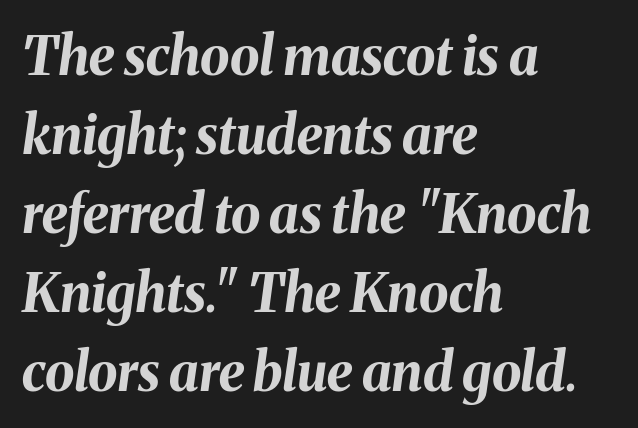
This sample uses an oblique cut, with every glyph tilted off the vertical. The typesetting leans heavy: a genuine bold. Students, observe: this is what conventionally led text looks like. If you drew a ruler down the left edge, every line would touch it. Proportional: the letters do not fall into vertical columns.
